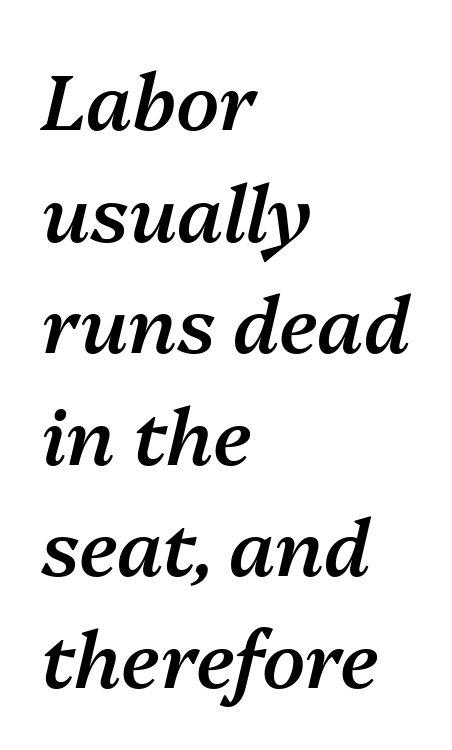
Caption: semibold face, moderately heavy strokes. A typesetter would call this zero additional tracking. Beneath every word, the page is bare. Alignment: flush left. The whole block is typeset with a tilt.
